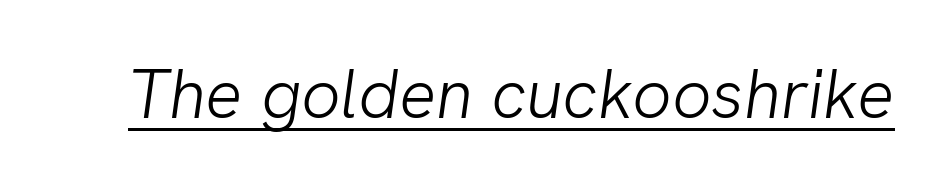
The image shows 69 px light sans-serif type; set normal letter spacing, underlined; low stroke contrast and a medium x-height.
